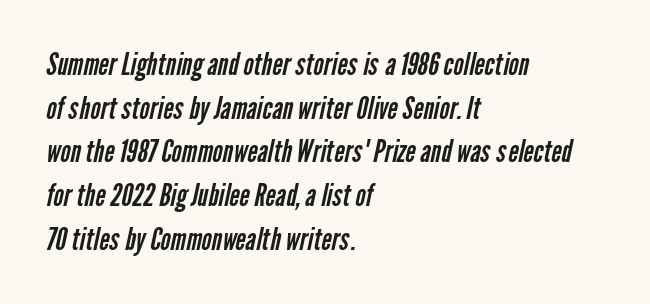
The tracking reads as untouched default to a designer's eye. Horizontally, the lines are justified to the leading edge only. The cut favours lightness, reaching ordinary text weight at its darkest. What's the leading like? Ordinary, nothing unusual. Note: no serifs on the glyphs. The strip under each line holds only bare page.
